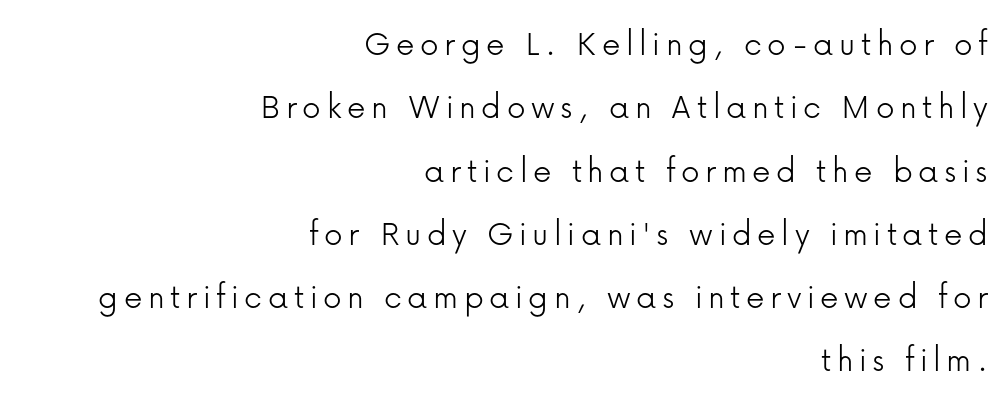
The image shows 37 px light sans-serif type, upright; set right-aligned, line spacing 1.71x, not underlined; low stroke contrast and a medium x-height.
